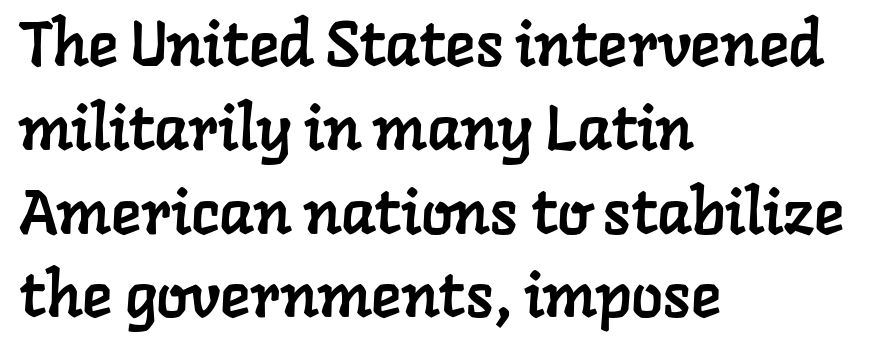
Q: Is the typeface a serif or a sans-serif typeface? A: Serif.
Q: Is the text underlined? A: No.
Q: How is the paragraph aligned? A: Left-aligned.
Q: Is the spacing between letters normal or unusually wide? A: Normal.
Q: Is the spacing between lines tight, normal or loose? A: Normal.
Q: Width (condensed, normal, or wide)? A: Normal.
Q: Stroke contrast? A: Low.
Q: x-height? A: Medium.
Q: Monospaced? A: No.
